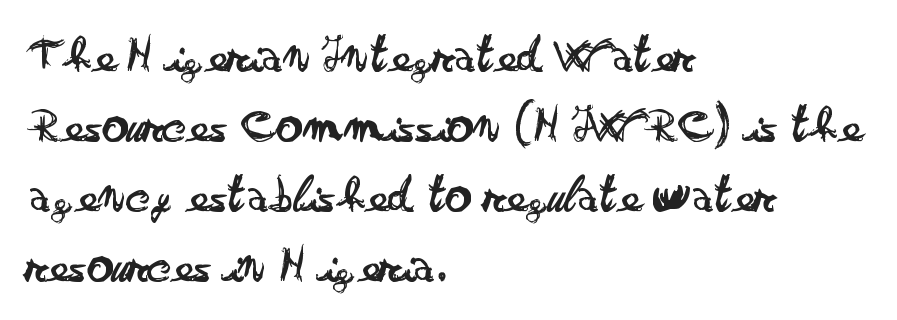
{"serif": "no", "italic": "no", "bold": "no", "weight": "regular", "width": "wide", "stroke_contrast": "low", "x_height": "small", "monospaced": "no", "underline": "no", "align": "left", "line_spacing": "normal", "line_spacing_ratio": 1.32, "letter_spacing": "normal", "letter_spacing_em": 0.0, "glyph_px": 53}
